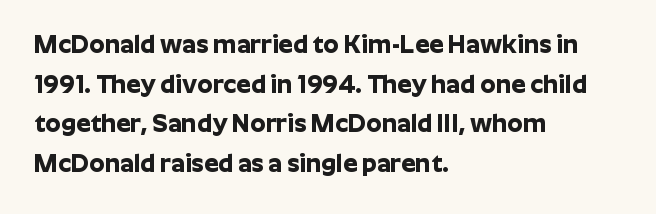
Q: Is the text bold? A: Yes.
Q: Is the text italic (slanted)? A: No, it is upright.
Q: Is the text underlined? A: No.
Q: How is the paragraph aligned? A: Left-aligned.
Q: Is the spacing between letters normal or unusually wide? A: Normal.
Q: Is the spacing between lines tight, normal or loose? A: Normal.
